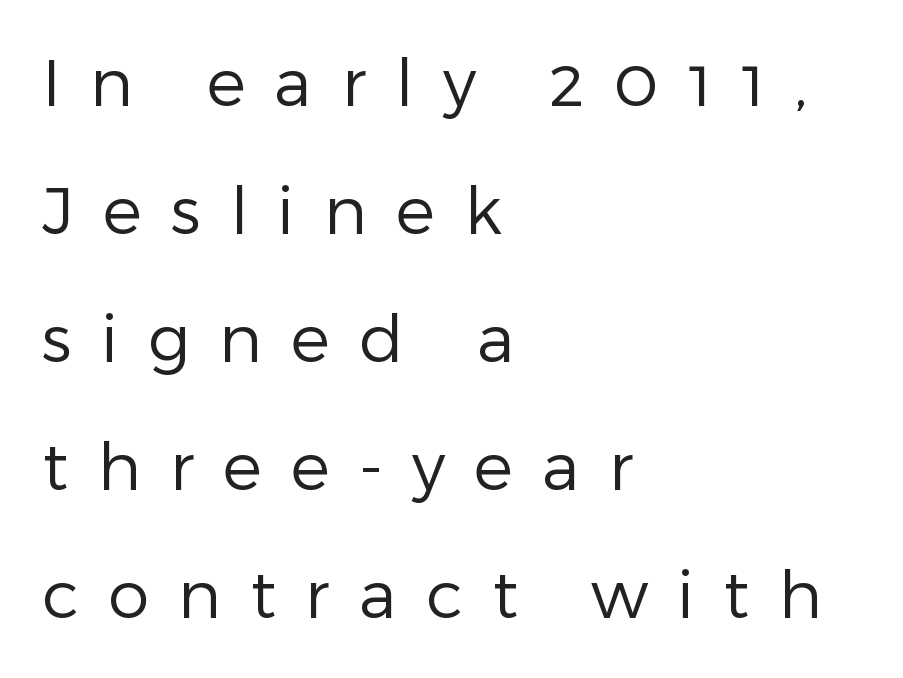
The letterforms stand isolated, each surrounded by extra space. Quick note: interline space is abundant. Are there feet on the stems? There aren't — it's a sans. Visually the block forms a straight wall on the left and a jagged coastline on the right. Do the letters lean? They stand straight.
